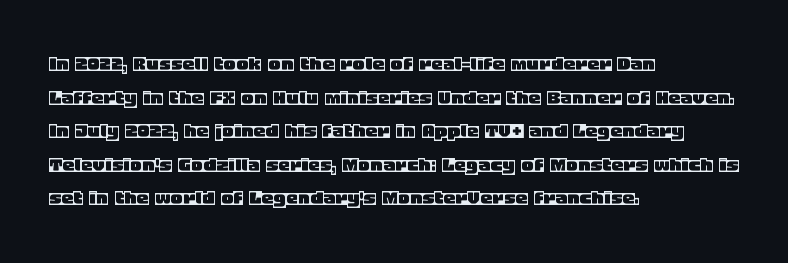
Leading matches the norm, producing a regular column. Every stem runs plumb, perpendicular to the baseline. Underline: absent. In CSS terms this would be text-align: left. Here the glyphs are tracked normally, forming tight word shapes.
